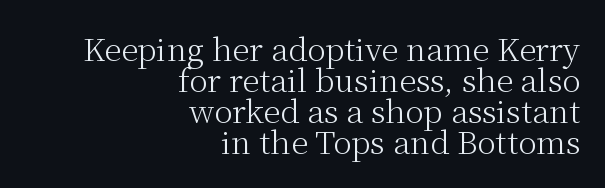
{"serif": "yes", "italic": "no", "bold": "no", "weight": "light", "width": "normal", "stroke_contrast": "medium", "x_height": "medium", "monospaced": "no", "underline": "no", "align": "right", "line_spacing": "tight", "line_spacing_ratio": 1.0, "letter_spacing": "normal", "letter_spacing_em": 0.0, "glyph_px": 31}
